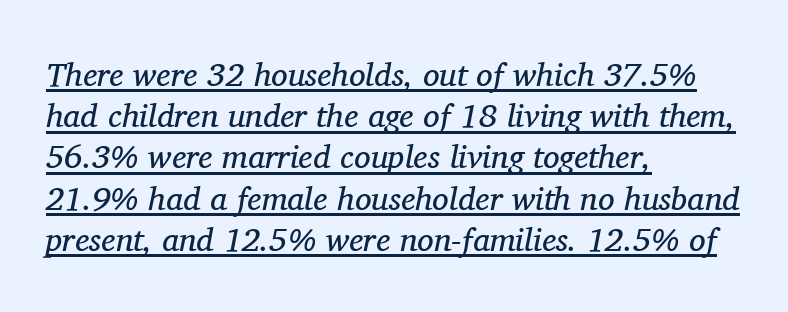
Varying glyph widths throughout — classic text-font behaviour. The glyphs in this specimen are seriffed. The passage is arranged the way most books set body copy — flush left. Stroke thickness stays within the range of a standard reading face or lighter. Honestly, the row spacing looks completely unremarkable.
